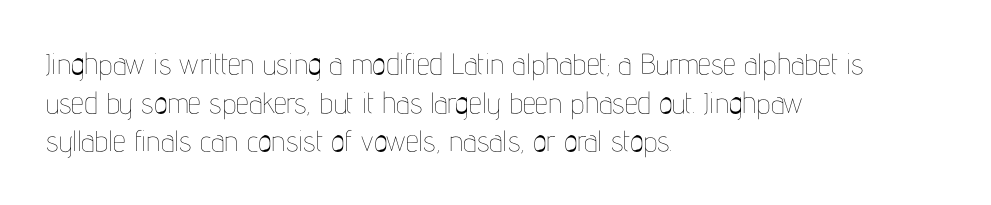
Q: Is the text bold? A: No.
Q: Is the text italic (slanted)? A: No, it is upright.
Q: Is the text underlined? A: No.
Q: How is the paragraph aligned? A: Left-aligned.
Q: Is the spacing between letters normal or unusually wide? A: Normal.
Q: Is the spacing between lines tight, normal or loose? A: Normal.
Q: Width (condensed, normal, or wide)? A: Condensed.
Q: Stroke contrast? A: Low.
Q: x-height? A: Medium.
Q: Monospaced? A: No.
